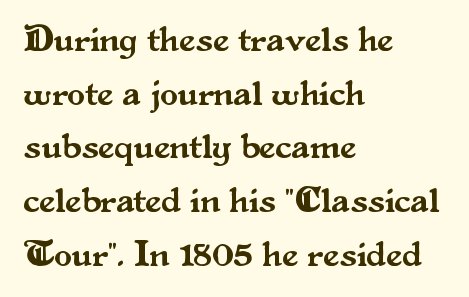
Q: Is the text italic (slanted)? A: No, it is upright.
Q: Is the typeface a serif or a sans-serif typeface? A: Serif.
Q: Is the text underlined? A: No.
Q: How is the paragraph aligned? A: Left-aligned.
Q: Is the spacing between letters normal or unusually wide? A: Normal.
Q: Is the spacing between lines tight, normal or loose? A: Normal.
Q: Width (condensed, normal, or wide)? A: Normal.
Q: Stroke contrast? A: Medium.
Q: x-height? A: Small.
Q: Monospaced? A: No.
